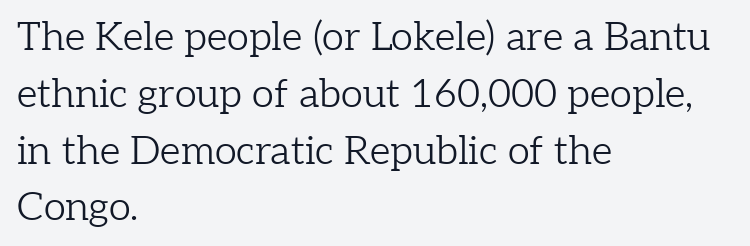
The image shows 40 px light serif type, upright; set left-aligned, normal line spacing (1.42x), normal letter spacing, not underlined; low stroke contrast and a medium x-height.
